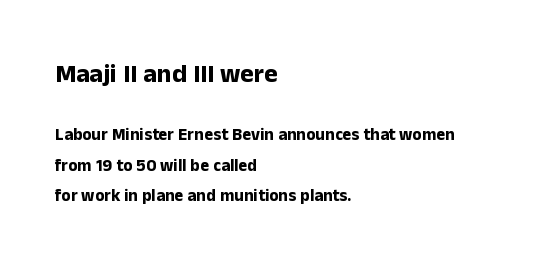
{"italic": "no", "bold": "yes", "underline": "no", "align": "left", "line_spacing_ratio": 1.79, "letter_spacing": "normal", "letter_spacing_em": 0.0, "larger_block": "first", "size_ratio": 1.53, "glyph_px": 26}
